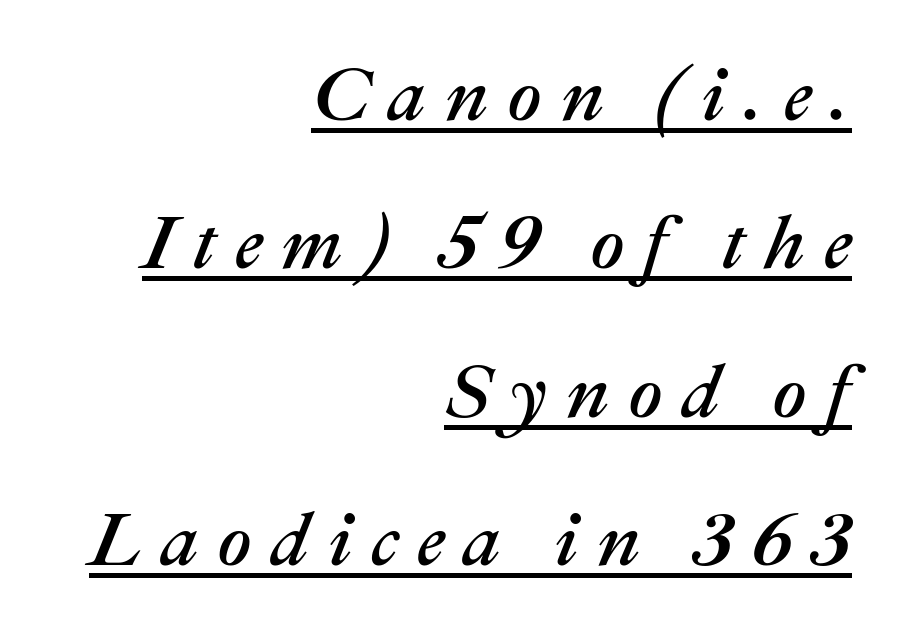
{"italic": "yes", "lean": "right", "slant_degrees": 22, "width": "normal", "stroke_contrast": "medium", "x_height": "medium", "monospaced": "no", "underline": "yes", "align": "right", "line_spacing": "loose", "line_spacing_ratio": 1.98, "letter_spacing": "wide", "letter_spacing_em": 0.25, "glyph_px": 75}
